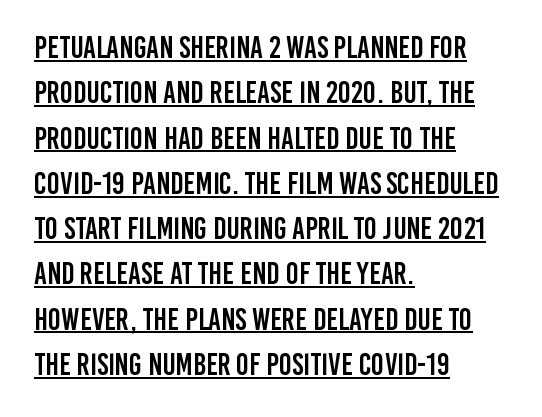
{"serif": "no", "italic": "no", "width": "condensed", "stroke_contrast": "low", "x_height": "large", "monospaced": "no", "underline": "yes", "align": "left", "line_spacing": "normal", "line_spacing_ratio": 1.46, "letter_spacing": "normal", "letter_spacing_em": 0.0, "glyph_px": 31}
